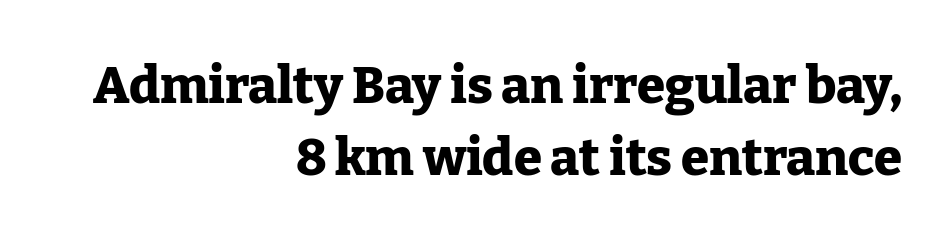
The image shows 51 px heavy serif type, upright; set right-aligned, normal line spacing (1.42x), normal letter spacing, not underlined; low stroke contrast and a medium x-height.
